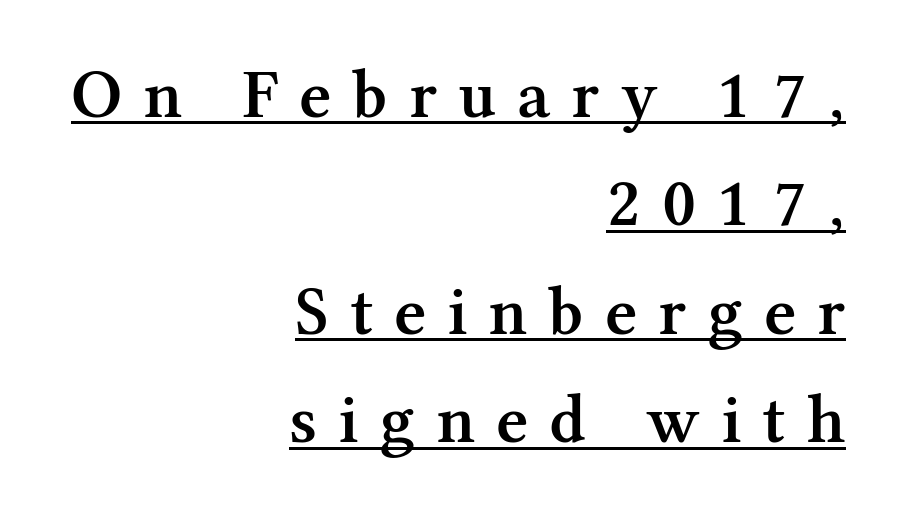
The image shows 70 px semibold serif type, upright; set right-aligned, normal line spacing (1.55x), unusually wide letter spacing (+0.3 em), underlined; medium stroke contrast and a medium x-height.
